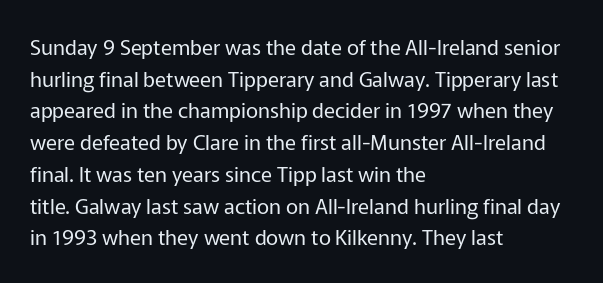
The image shows 21 px text type, upright; set left-aligned, normal line spacing (1.51x), normal letter spacing, not underlined.
